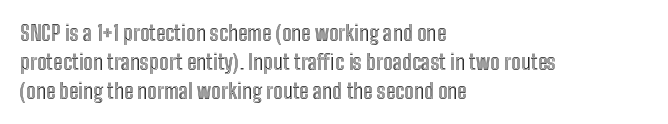
The image shows 21 px text type, upright; set left-aligned, normal line spacing (1.38x), normal letter spacing, not underlined.
